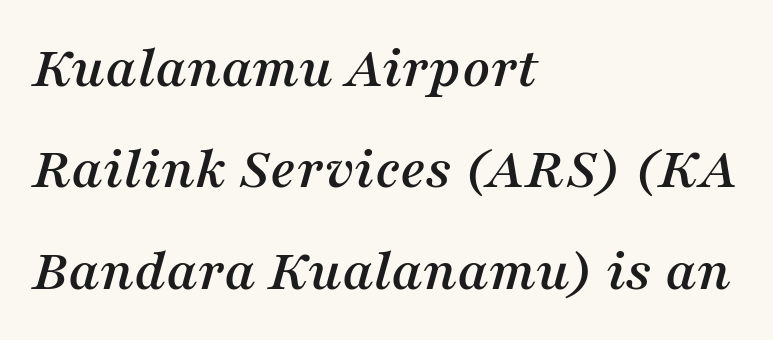
The image shows 60 px serif type, italic (leaning right); set left-aligned, normal line spacing (1.69x), normal letter spacing, not underlined; medium stroke contrast and a medium x-height.
